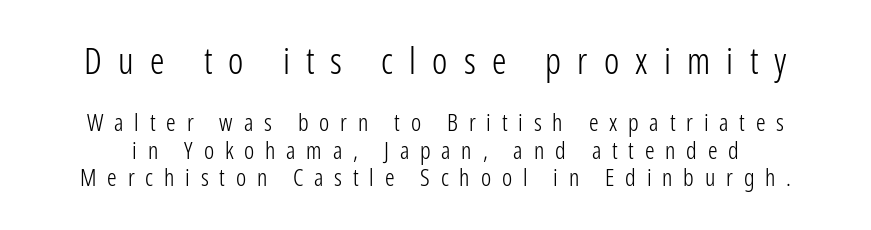
{"serif": "no", "italic": "no", "bold": "no", "weight": "light", "width": "condensed", "stroke_contrast": "low", "x_height": "medium", "monospaced": "no", "underline": "no", "line_spacing": "tight", "line_spacing_ratio": 1.15, "letter_spacing": "wide", "letter_spacing_em": 0.45, "larger_block": "first", "size_ratio": 1.5, "glyph_px": 36}
